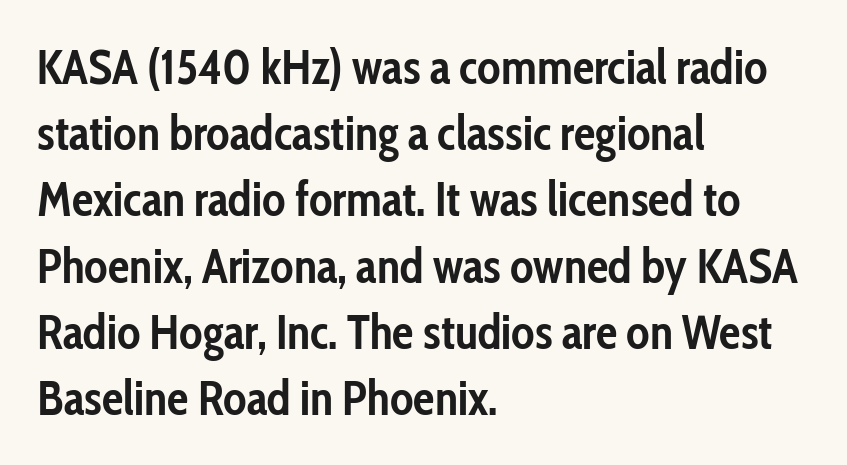
Q: Is the text bold? A: Yes.
Q: Is the text italic (slanted)? A: No, it is upright.
Q: Is the typeface a serif or a sans-serif typeface? A: Sans-serif.
Q: Is the text underlined? A: No.
Q: How is the paragraph aligned? A: Left-aligned.
Q: Is the spacing between letters normal or unusually wide? A: Normal.
Q: Is the spacing between lines tight, normal or loose? A: Normal.
Q: Width (condensed, normal, or wide)? A: Condensed.
Q: Stroke contrast? A: Low.
Q: x-height? A: Medium.
Q: Monospaced? A: No.
